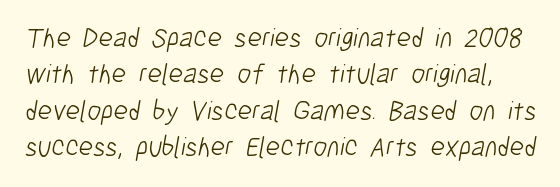
The image shows 28 px light, condensed sans-serif type; set normal line spacing (1.3x), normal letter spacing, not underlined; low stroke contrast and a medium x-height.
